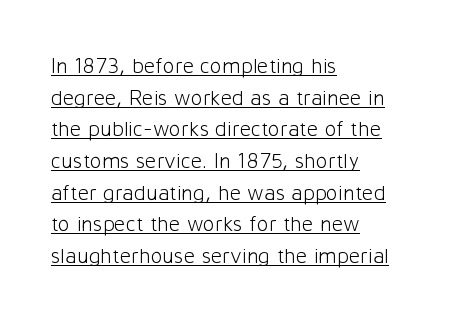
Q: Is the text bold? A: No.
Q: Is the text italic (slanted)? A: No, it is upright.
Q: Is the text underlined? A: Yes.
Q: How is the paragraph aligned? A: Left-aligned.
Q: Is the spacing between letters normal or unusually wide? A: Normal.
Q: Is the spacing between lines tight, normal or loose? A: Normal.
